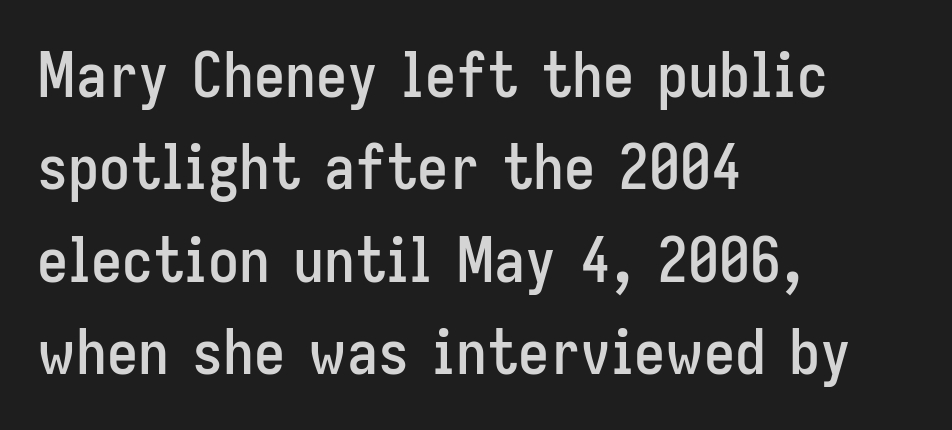
Q: Is the text italic (slanted)? A: No, it is upright.
Q: Is the typeface a serif or a sans-serif typeface? A: Sans-serif.
Q: Is the text underlined? A: No.
Q: How is the paragraph aligned? A: Left-aligned.
Q: Is the spacing between letters normal or unusually wide? A: Normal.
Q: Is the spacing between lines tight, normal or loose? A: Normal.
Q: Width (condensed, normal, or wide)? A: Condensed.
Q: Stroke contrast? A: Low.
Q: x-height? A: Medium.
Q: Monospaced? A: No.
